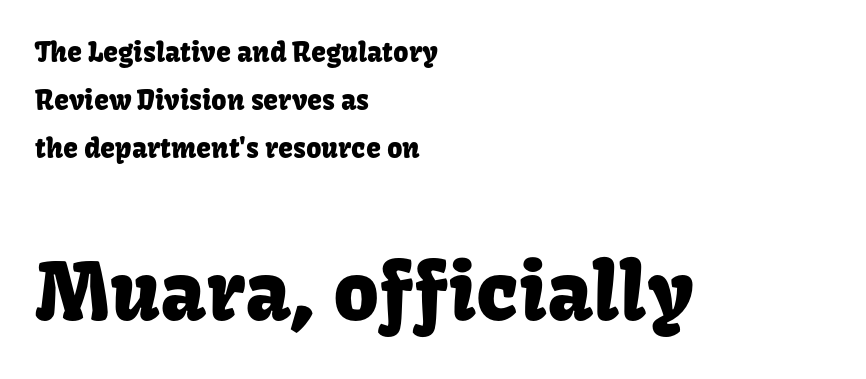
{"serif": "no", "italic": "no", "width": "normal", "stroke_contrast": "low", "x_height": "medium", "monospaced": "no", "underline": "no", "align": "left", "line_spacing_ratio": 1.77, "letter_spacing": "normal", "letter_spacing_em": 0.0, "larger_block": "second", "size_ratio": 2.96, "glyph_px": 80}
